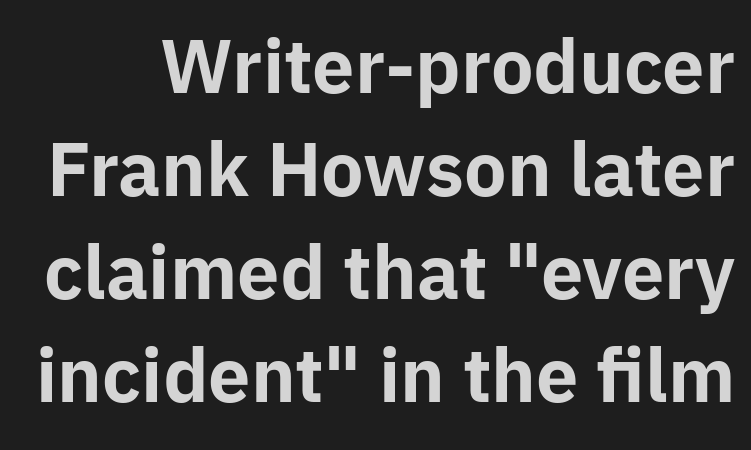
The image shows 72 px bold sans-serif type, upright; set normal line spacing (1.43x), normal letter spacing, not underlined; low stroke contrast and a medium x-height.
